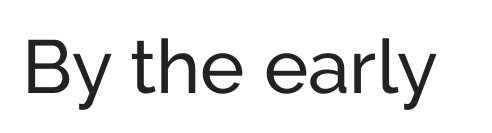
{"serif": "no", "italic": "no", "bold": "no", "weight": "regular", "width": "normal", "stroke_contrast": "low", "x_height": "medium", "monospaced": "no", "underline": "no", "letter_spacing": "normal", "letter_spacing_em": 0.0, "glyph_px": 75}
